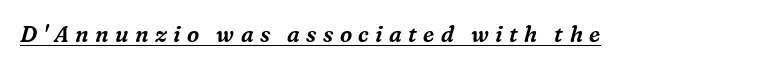
{"italic": "yes", "lean": "right", "slant_degrees": 16, "underline": "yes", "letter_spacing": "wide", "letter_spacing_em": 0.29, "glyph_px": 22}
